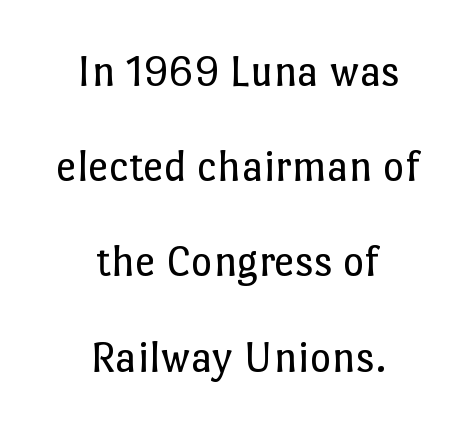
The image shows 46 px regular-weight type, upright; set centered, loose line spacing (2.07x), normal letter spacing, not underlined; low stroke contrast and a medium x-height.
